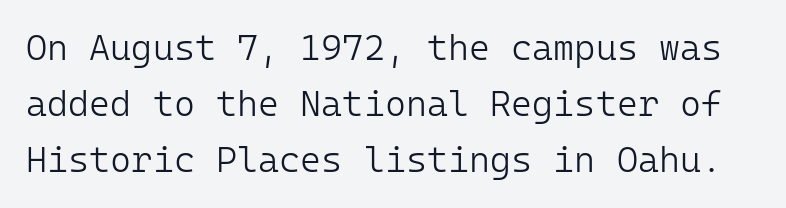
No feet cap the strokes, marking this as sans-serif type. The space directly below the letters is spotless. Spacing between characters is what you'd get straight out of the box. No italicization has been applied; the sample stays upright.
